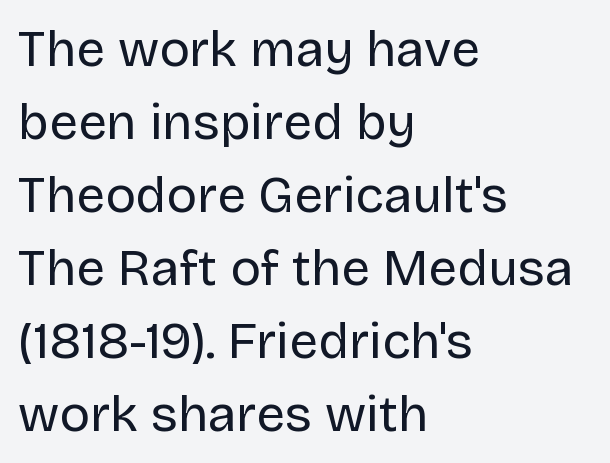
Q: Is the text bold? A: No.
Q: Is the text italic (slanted)? A: No, it is upright.
Q: Is the typeface a serif or a sans-serif typeface? A: Sans-serif.
Q: Is the text underlined? A: No.
Q: How is the paragraph aligned? A: Left-aligned.
Q: Is the spacing between letters normal or unusually wide? A: Normal.
Q: Is the spacing between lines tight, normal or loose? A: Normal.
Q: Width (condensed, normal, or wide)? A: Normal.
Q: Stroke contrast? A: Low.
Q: x-height? A: Large.
Q: Monospaced? A: No.
